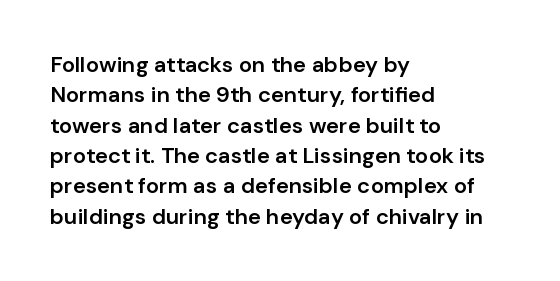
The lines sit at an ordinary, default distance from one another. Letter spacing: default. Check under the words: just untouched page. In terms of weight, the rendering is demibold, just under bold. Short and long lines alike share a common starting point at left. Quick note: not italic, upright.
